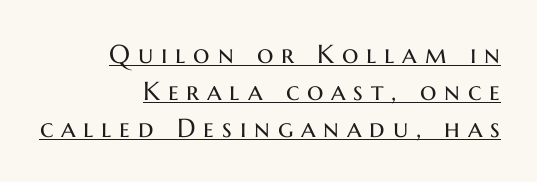
Every row of glyphs terminates at an identical x-position on the right. Line spacing here is normal. Does the lettering tilt? It doesn't — this is upright. Is the letter spacing exaggerated? Yes — the characters are pushed far apart. Somebody hit Ctrl+U on this one — the words are underlined.
